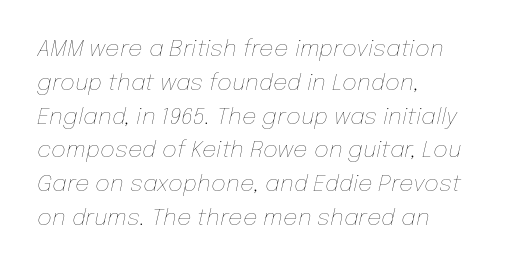
{"italic": "yes", "lean": "right", "slant_degrees": 12, "bold": "no", "underline": "no", "align": "left", "line_spacing": "normal", "line_spacing_ratio": 1.47, "letter_spacing": "normal", "letter_spacing_em": 0.0, "glyph_px": 23}
